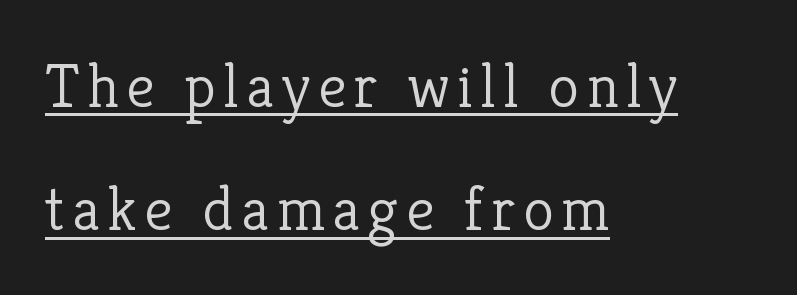
Designer's note — italics off, roman on. Unbolded letterforms with no extra heft. Like a heading marked for emphasis, these lines bear an underscore. Font category for this specimen: serif. All the whitespace from short lines collects on the right. The vertical gap from one line to the next is large.
